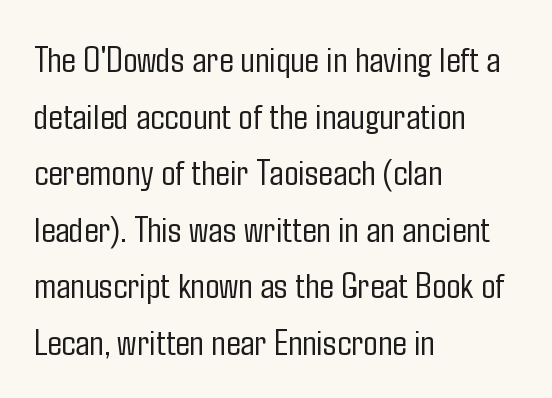
{"serif": "no", "italic": "no", "bold": "no", "weight": "light", "width": "condensed", "stroke_contrast": "low", "x_height": "medium", "monospaced": "no", "underline": "no", "align": "left", "line_spacing": "normal", "line_spacing_ratio": 1.49, "letter_spacing": "normal", "letter_spacing_em": 0.0, "glyph_px": 38}
